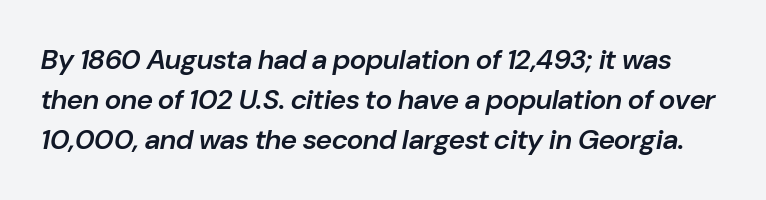
Q: Is the text bold? A: Semi-bold.
Q: Is the text italic (slanted)? A: Yes, it leans right by about 10 degrees.
Q: Is the text underlined? A: No.
Q: Is the spacing between letters normal or unusually wide? A: Normal.
Q: Is the spacing between lines tight, normal or loose? A: Normal.
Q: Width (condensed, normal, or wide)? A: Normal.
Q: Stroke contrast? A: Low.
Q: x-height? A: Medium.
Q: Monospaced? A: No.
